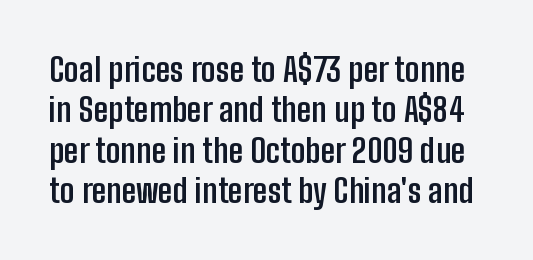
A typesetter would call this proportional, since set widths differ per character. Is there any slant? The stems are plumb. The specimen omits any rule beneath the text block's lines. The font is running at its bold setting. The passage shown has conventional tracking throughout. The designer went with a sans here, leaving each stem footless.
